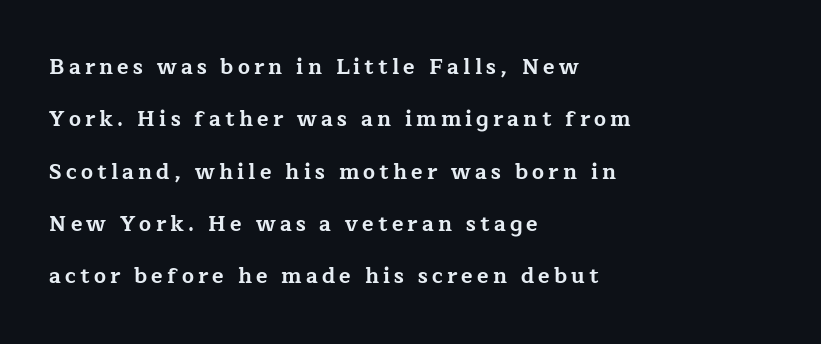
The image shows 21 px bold type, upright; set left-aligned, loose line spacing (2.49x), unusually wide letter spacing (+0.2 em), not underlined.
